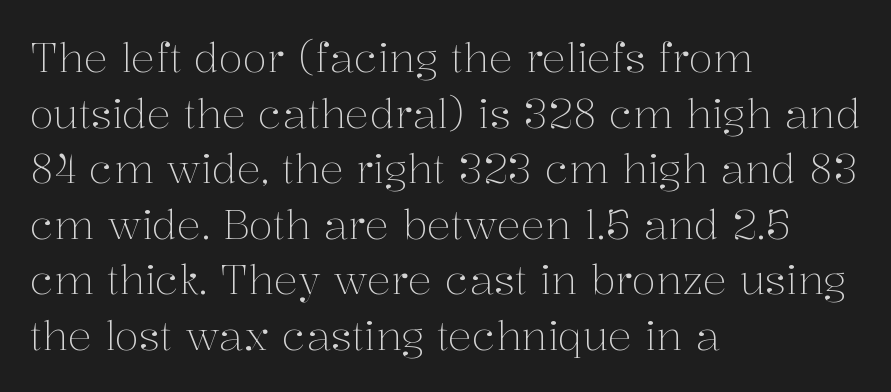
{"serif": "yes", "italic": "no", "bold": "no", "weight": "light", "width": "normal", "stroke_contrast": "medium", "x_height": "medium", "monospaced": "no", "underline": "no", "align": "left", "line_spacing": "normal", "line_spacing_ratio": 1.39, "letter_spacing": "normal", "letter_spacing_em": 0.0, "glyph_px": 40}
